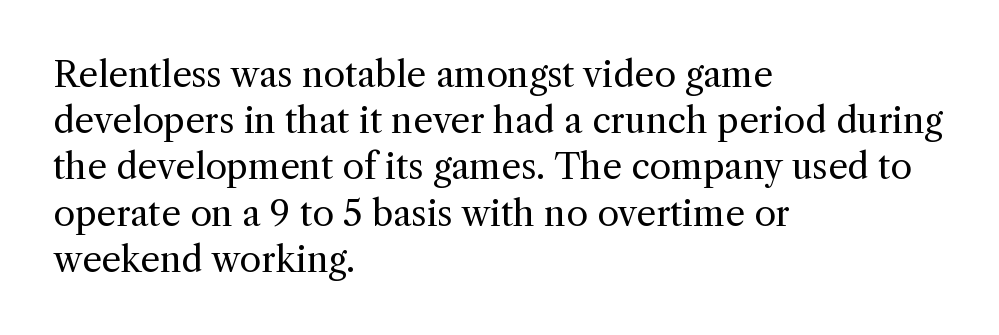
{"serif": "yes", "italic": "no", "bold": "no", "weight": "regular", "width": "normal", "x_height": "medium", "monospaced": "no", "underline": "no", "align": "left", "line_spacing": "normal", "line_spacing_ratio": 1.32, "letter_spacing": "normal", "letter_spacing_em": 0.0, "glyph_px": 35}
